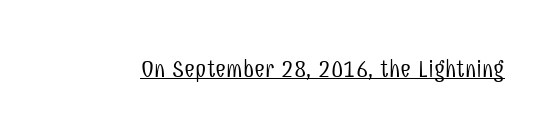
Q: Is the text bold? A: No.
Q: Is the text italic (slanted)? A: No, it is upright.
Q: Is the text underlined? A: Yes.
Q: Is the spacing between letters normal or unusually wide? A: Normal.
